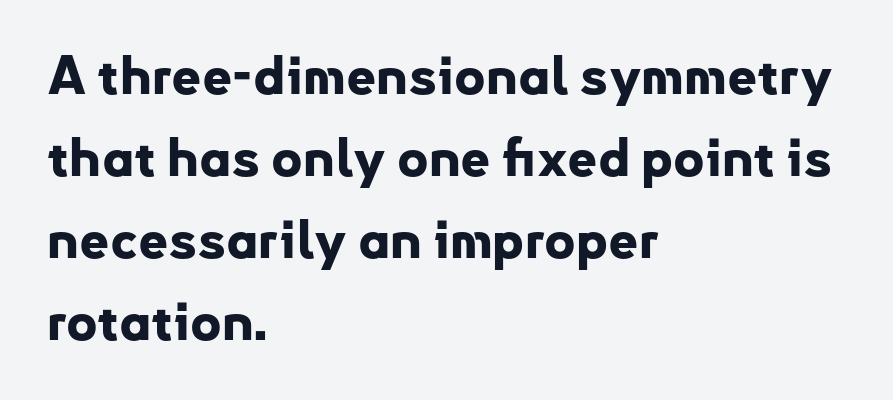
Q: Is the text bold? A: Yes.
Q: Is the text italic (slanted)? A: No, it is upright.
Q: Is the typeface a serif or a sans-serif typeface? A: Sans-serif.
Q: Is the text underlined? A: No.
Q: How is the paragraph aligned? A: Left-aligned.
Q: Is the spacing between letters normal or unusually wide? A: Normal.
Q: Is the spacing between lines tight, normal or loose? A: Normal.
Q: Width (condensed, normal, or wide)? A: Normal.
Q: Stroke contrast? A: Low.
Q: x-height? A: Small.
Q: Monospaced? A: No.
